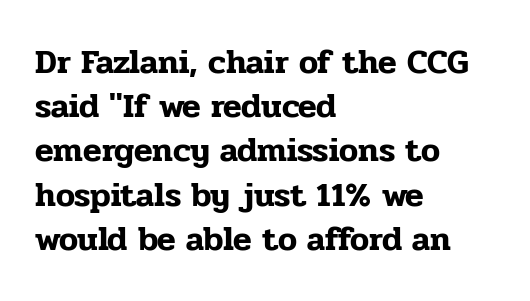
Q: Is the text italic (slanted)? A: No, it is upright.
Q: Is the typeface a serif or a sans-serif typeface? A: Serif.
Q: Is the text underlined? A: No.
Q: How is the paragraph aligned? A: Left-aligned.
Q: Is the spacing between letters normal or unusually wide? A: Normal.
Q: Is the spacing between lines tight, normal or loose? A: Normal.
Q: Width (condensed, normal, or wide)? A: Normal.
Q: Stroke contrast? A: Low.
Q: x-height? A: Medium.
Q: Monospaced? A: No.
